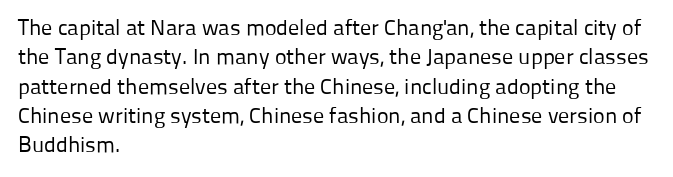
{"italic": "no", "bold": "no", "underline": "no", "align": "left", "line_spacing": "normal", "line_spacing_ratio": 1.33, "letter_spacing": "normal", "letter_spacing_em": 0.0, "glyph_px": 22}
